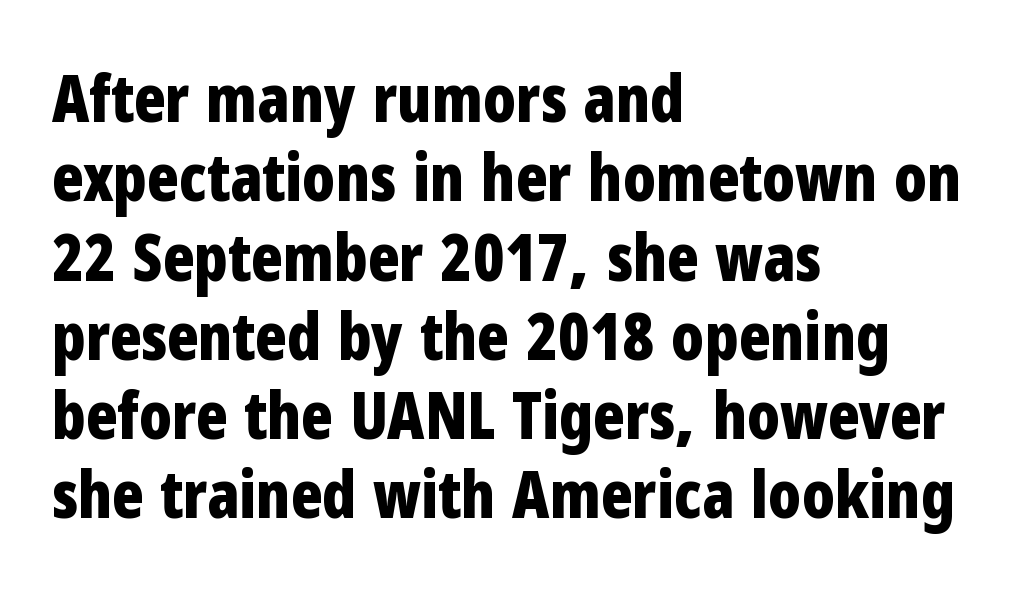
Descenders hang freely into open space. There is no visible air inserted between adjacent glyphs. Thick stems and heavy bowls — unmistakably bold. Classification — sans serif. Looks like regular typesetting: each glyph gets only the width it needs. A typesetter would mark this as roman, not italic.
